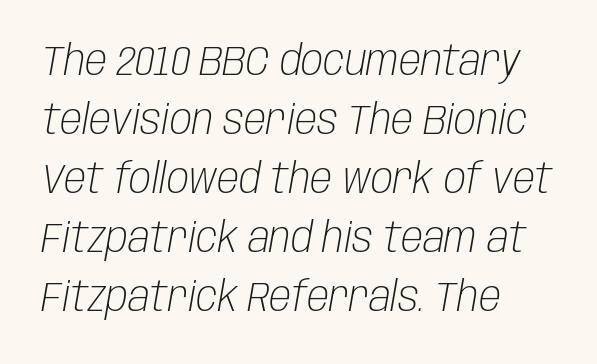
The image shows 41 px light, condensed type, italic (leaning right); set left-aligned, normal line spacing (1.44x), normal letter spacing, not underlined; low stroke contrast and a large x-height.
